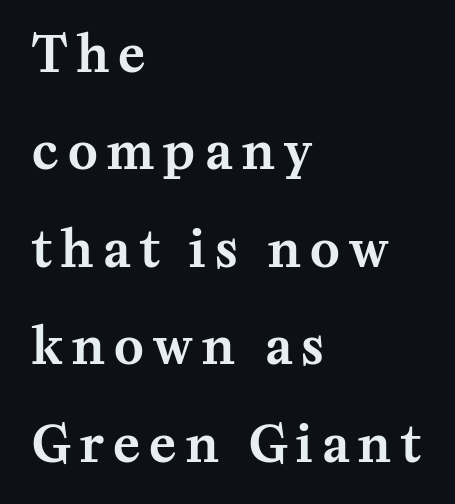
Q: Is the text italic (slanted)? A: No, it is upright.
Q: Is the typeface a serif or a sans-serif typeface? A: Serif.
Q: Is the text underlined? A: No.
Q: How is the paragraph aligned? A: Left-aligned.
Q: Is the spacing between lines tight, normal or loose? A: Loose.
Q: Width (condensed, normal, or wide)? A: Normal.
Q: Stroke contrast? A: Medium.
Q: x-height? A: Medium.
Q: Monospaced? A: No.
